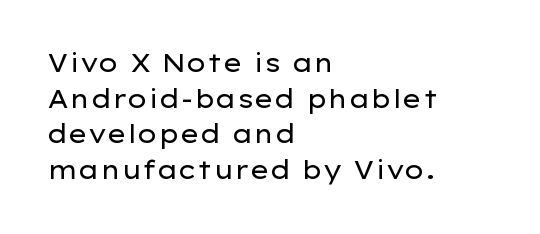
The image shows 25 px text type, upright; set left-aligned, normal line spacing (1.43x), normal letter spacing, not underlined.
